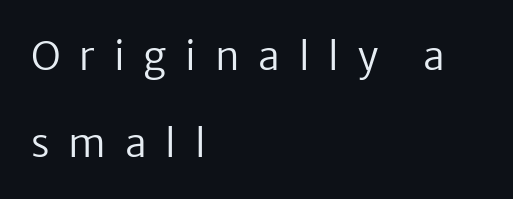
Q: Is the text bold? A: No.
Q: Is the text italic (slanted)? A: No, it is upright.
Q: Is the typeface a serif or a sans-serif typeface? A: Sans-serif.
Q: Is the text underlined? A: No.
Q: How is the paragraph aligned? A: Left-aligned.
Q: Is the spacing between letters normal or unusually wide? A: Unusually wide.
Q: Is the spacing between lines tight, normal or loose? A: Loose.
Q: Width (condensed, normal, or wide)? A: Normal.
Q: Stroke contrast? A: Low.
Q: x-height? A: Medium.
Q: Monospaced? A: No.
